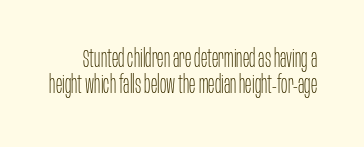
Q: Is the text bold? A: No.
Q: Is the text italic (slanted)? A: No, it is upright.
Q: Is the text underlined? A: No.
Q: Is the spacing between letters normal or unusually wide? A: Normal.
Q: Is the spacing between lines tight, normal or loose? A: Tight.
